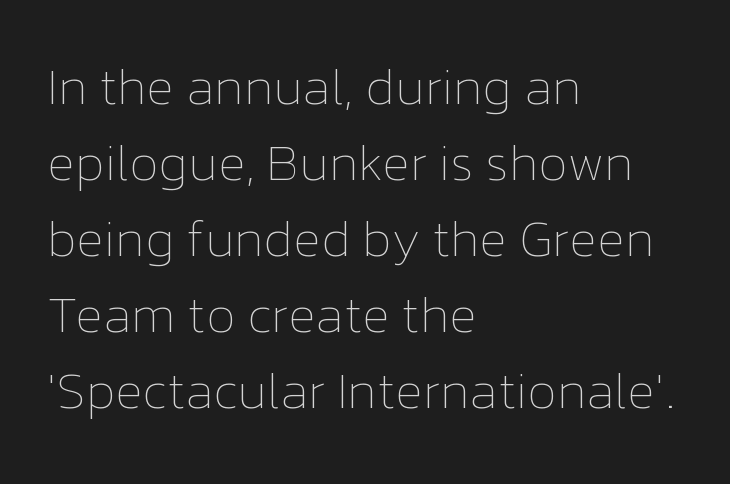
The image shows 51 px thin type, upright; set left-aligned, normal line spacing (1.49x), normal letter spacing, not underlined; low stroke contrast and a medium x-height.
